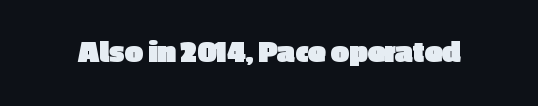
Q: Is the text bold? A: Yes.
Q: Is the text italic (slanted)? A: No, it is upright.
Q: Is the typeface a serif or a sans-serif typeface? A: Sans-serif.
Q: Is the text underlined? A: No.
Q: Is the spacing between letters normal or unusually wide? A: Normal.
Q: Width (condensed, normal, or wide)? A: Normal.
Q: x-height? A: Medium.
Q: Monospaced? A: No.
